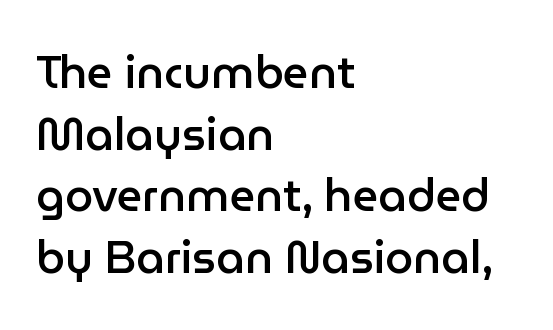
The rendering shows plain stroke endings on the letterforms — a sans-serif design. The string is rendered with underlining switched off. Evenly set lines give the paragraph a standard silhouette. A typesetter would mark this as roman, not italic. Is this a fixed-width face? No — the glyphs have proportional, varying widths.
